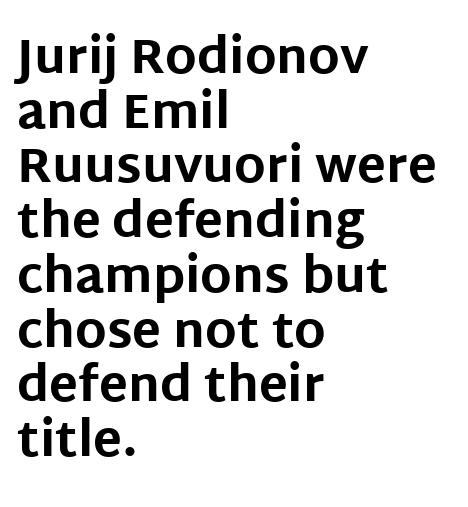
The image shows 48 px bold sans-serif type, upright; set left-aligned, tight line spacing (1.14x), normal letter spacing, not underlined; low stroke contrast and a large x-height.
